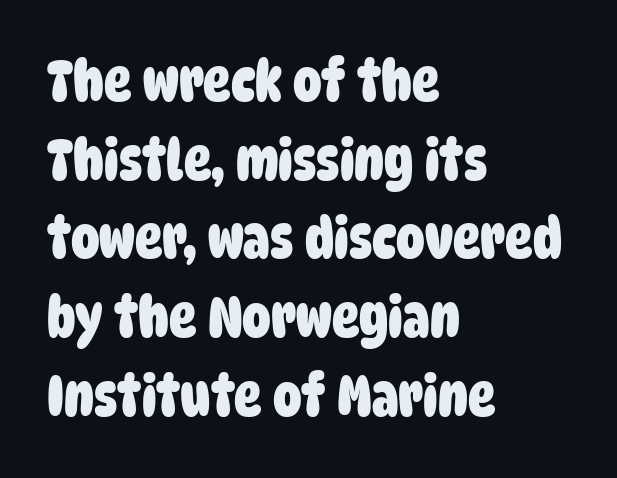
The image shows 57 px heavy, condensed sans-serif type; set left-aligned, normal line spacing (1.38x), normal letter spacing, not underlined; low stroke contrast and a large x-height.
